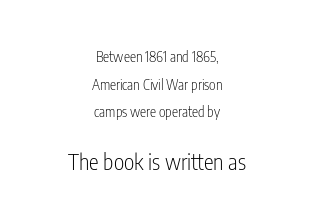
{"italic": "no", "bold": "no", "underline": "no", "align": "center", "line_spacing": "loose", "line_spacing_ratio": 1.97, "letter_spacing": "normal", "letter_spacing_em": 0.0, "larger_block": "second", "size_ratio": 1.57, "glyph_px": 22}
